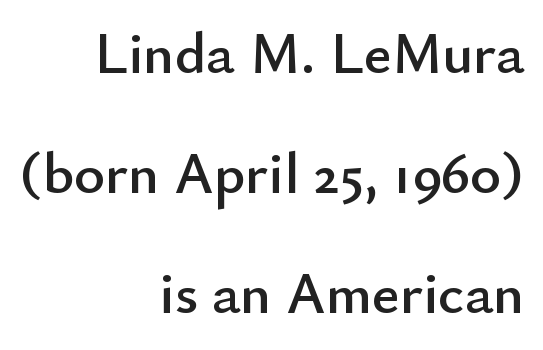
The image shows 59 px sans-serif type, upright; set right-aligned, loose line spacing (2.03x), normal letter spacing, not underlined; low stroke contrast and a small x-height.
